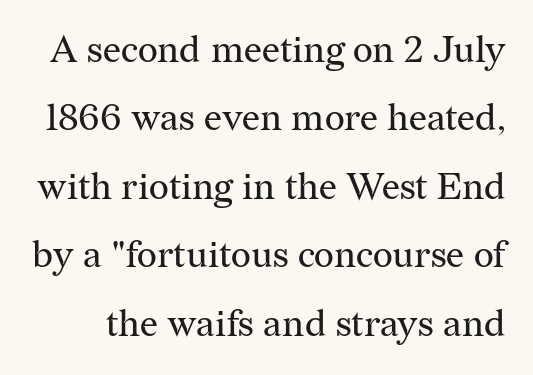
Q: Is the text bold? A: No.
Q: Is the text italic (slanted)? A: No, it is upright.
Q: Is the typeface a serif or a sans-serif typeface? A: Serif.
Q: Is the text underlined? A: No.
Q: Is the spacing between letters normal or unusually wide? A: Normal.
Q: Width (condensed, normal, or wide)? A: Normal.
Q: Stroke contrast? A: Medium.
Q: x-height? A: Medium.
Q: Monospaced? A: No.
